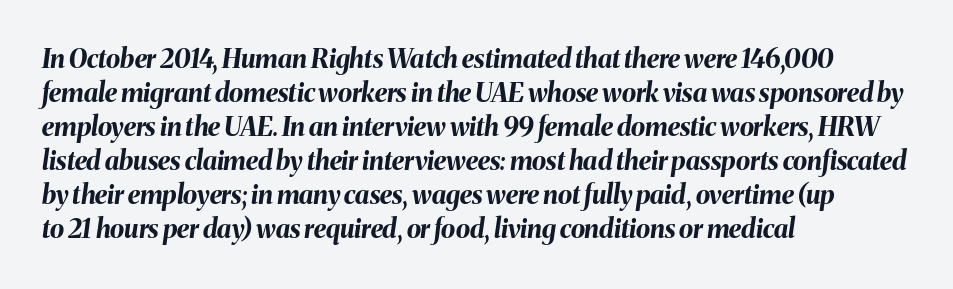
Look at the stroke-to-counter ratio: heavy, a bold. The baseline area is clear. An italicized treatment has been applied to the whole sample. The text block is weighted toward the left margin, trailing off unevenly rightward.
